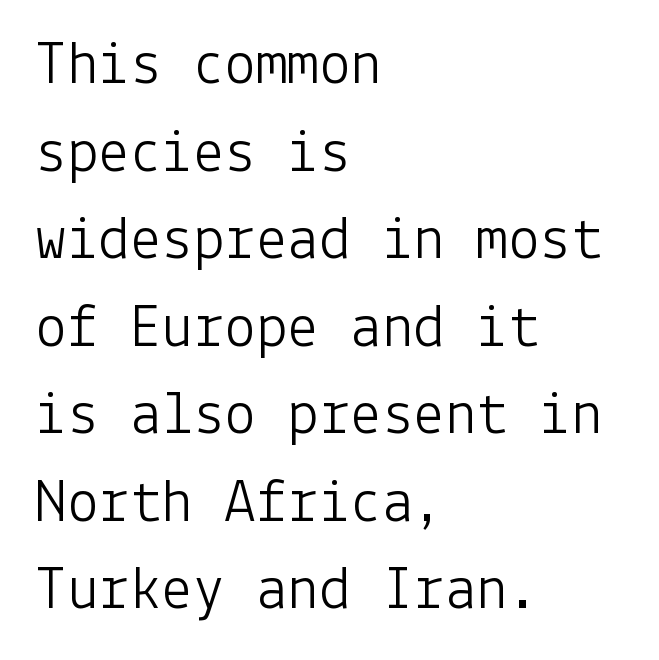
Q: Is the text bold? A: No.
Q: Is the text italic (slanted)? A: No, it is upright.
Q: Is the typeface a serif or a sans-serif typeface? A: Sans-serif.
Q: Is the text underlined? A: No.
Q: How is the paragraph aligned? A: Left-aligned.
Q: Is the spacing between letters normal or unusually wide? A: Normal.
Q: Is the spacing between lines tight, normal or loose? A: Normal.
Q: Width (condensed, normal, or wide)? A: Normal.
Q: Stroke contrast? A: Low.
Q: x-height? A: Medium.
